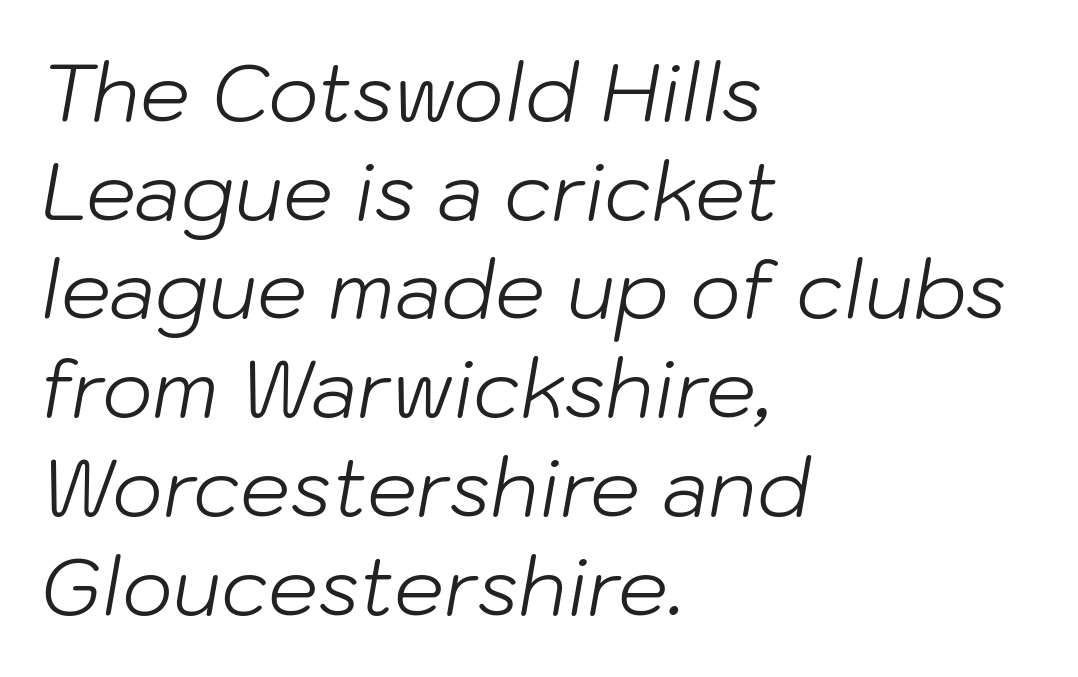
The passage shown is typed in a proportional face where columns would drift. A normal amount of white space separates one row of letters from the next. Stroke thickness stays within the range of a standard reading face or lighter. No extra tracking has been applied to these lines. The baseline area is clear. The face used here has a pronounced slope to its letters.
